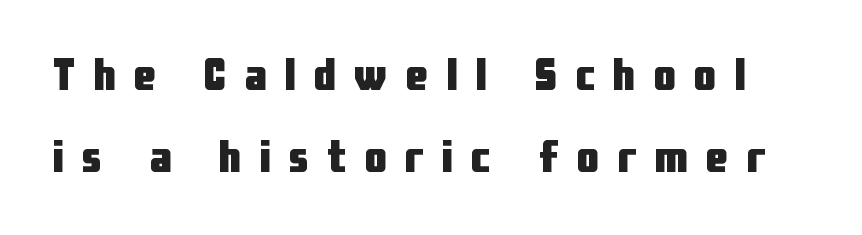
The image shows 45 px heavy, condensed sans-serif type, upright; set line spacing 1.83x, unusually wide letter spacing (+0.4 em), not underlined; low stroke contrast and a medium x-height.
